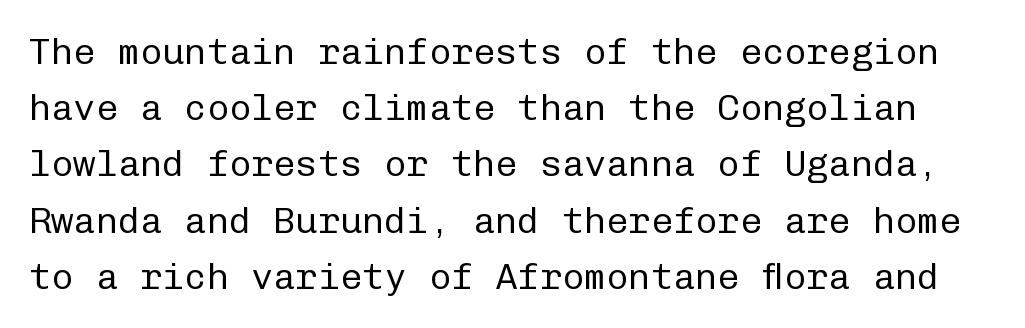
{"serif": "no", "italic": "no", "bold": "no", "weight": "regular", "width": "normal", "stroke_contrast": "low", "x_height": "medium", "monospaced": "yes", "underline": "no", "line_spacing": "normal", "line_spacing_ratio": 1.52, "letter_spacing": "normal", "letter_spacing_em": 0.0, "glyph_px": 37}
